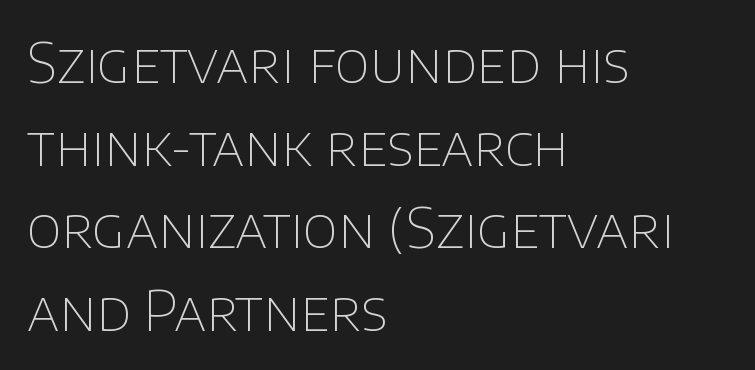
{"serif": "no", "italic": "no", "bold": "no", "weight": "thin", "width": "normal", "stroke_contrast": "low", "x_height": "large", "monospaced": "no", "underline": "no", "align": "left", "line_spacing": "normal", "line_spacing_ratio": 1.53, "letter_spacing": "normal", "letter_spacing_em": 0.0, "glyph_px": 54}
